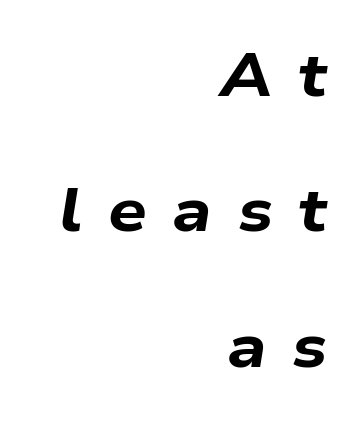
{"italic": "yes", "lean": "right", "slant_degrees": 9, "bold": "yes", "weight": "bold", "width": "wide", "stroke_contrast": "low", "x_height": "medium", "monospaced": "no", "underline": "no", "align": "right", "line_spacing": "loose", "line_spacing_ratio": 2.22, "letter_spacing": "wide", "letter_spacing_em": 0.42, "glyph_px": 61}
